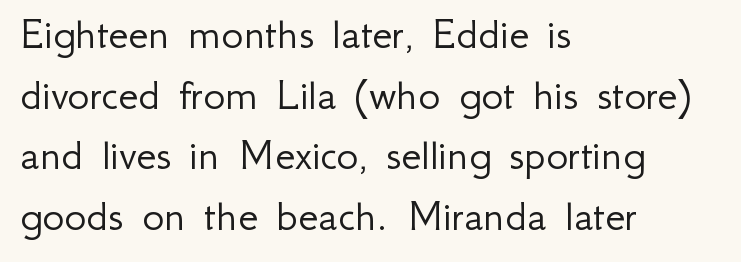
{"serif": "no", "italic": "no", "bold": "no", "weight": "light", "width": "normal", "stroke_contrast": "low", "x_height": "small", "monospaced": "no", "underline": "no", "align": "left", "line_spacing": "normal", "line_spacing_ratio": 1.32, "letter_spacing": "normal", "letter_spacing_em": 0.0, "glyph_px": 46}
